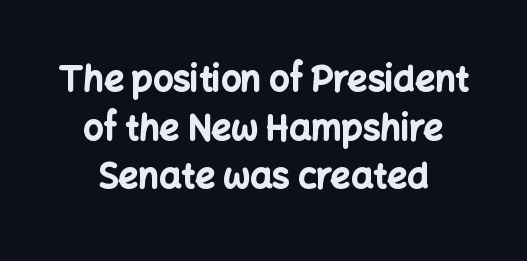
{"serif": "no", "italic": "no", "bold": "yes", "weight": "bold", "width": "normal", "stroke_contrast": "low", "x_height": "medium", "monospaced": "no", "underline": "no", "line_spacing": "normal", "line_spacing_ratio": 1.39, "letter_spacing": "normal", "letter_spacing_em": 0.0, "glyph_px": 35}
